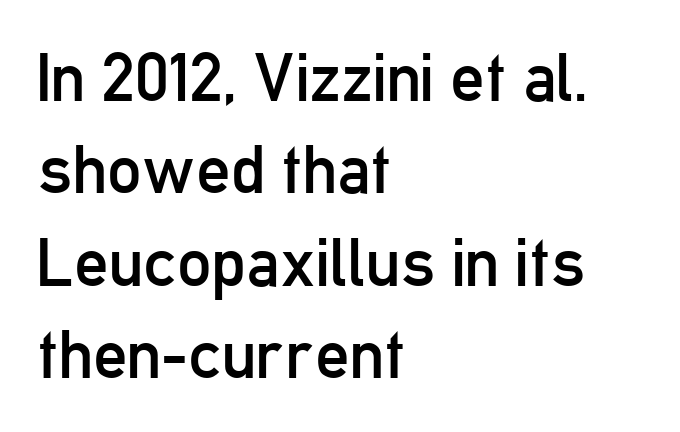
{"serif": "no", "italic": "no", "bold": "no", "weight": "regular", "width": "condensed", "stroke_contrast": "low", "x_height": "medium", "monospaced": "no", "underline": "no", "align": "left", "line_spacing": "normal", "line_spacing_ratio": 1.36, "letter_spacing": "normal", "letter_spacing_em": 0.0, "glyph_px": 68}
